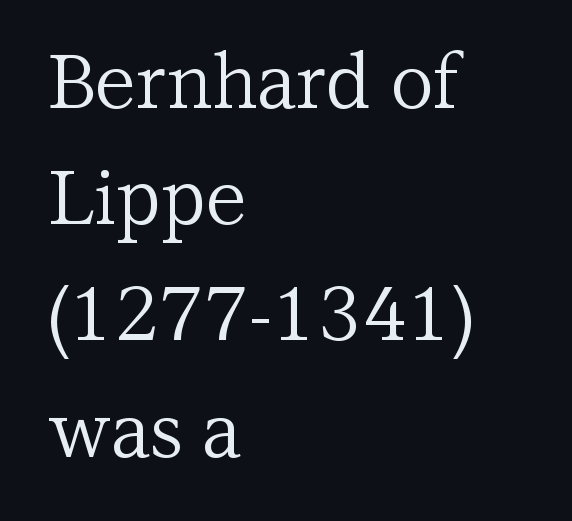
The lines are quadded left. The glyphs are unaccompanied by any horizontal stroke below them. Posture: vertical. Is this a heavy cut? Hardly; it is regular or lighter. The vertical gap from one line to the next is medium.
